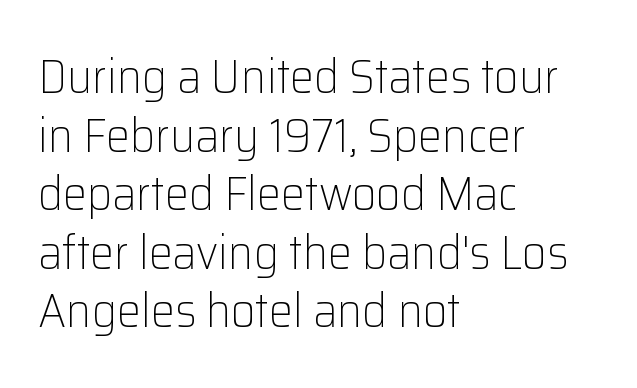
Q: Is the text bold? A: No.
Q: Is the text italic (slanted)? A: No, it is upright.
Q: Is the typeface a serif or a sans-serif typeface? A: Sans-serif.
Q: Is the text underlined? A: No.
Q: How is the paragraph aligned? A: Left-aligned.
Q: Is the spacing between letters normal or unusually wide? A: Normal.
Q: Width (condensed, normal, or wide)? A: Normal.
Q: Stroke contrast? A: Low.
Q: x-height? A: Medium.
Q: Monospaced? A: No.
